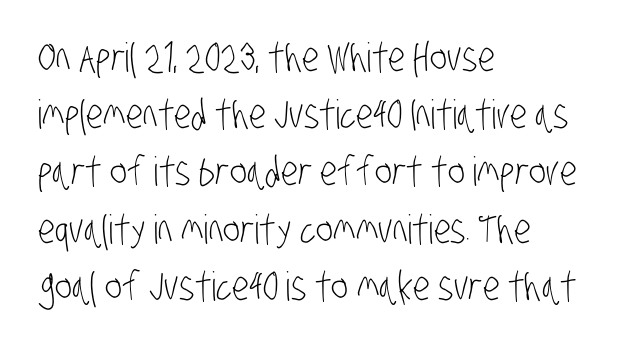
Q: Is the text bold? A: No.
Q: Is the typeface a serif or a sans-serif typeface? A: Sans-serif.
Q: Is the text underlined? A: No.
Q: How is the paragraph aligned? A: Left-aligned.
Q: Is the spacing between letters normal or unusually wide? A: Normal.
Q: Is the spacing between lines tight, normal or loose? A: Normal.
Q: Width (condensed, normal, or wide)? A: Condensed.
Q: Stroke contrast? A: Low.
Q: x-height? A: Large.
Q: Monospaced? A: No.
